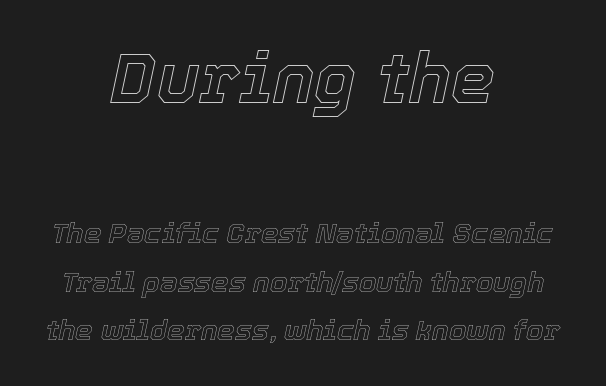
This rendering leaves character spacing at its baseline value. Style check: oblique. The letters advance in unequal steps, a hallmark of proportional type. Has an underline been added? It has not. Whoever set this made the first block the dominant, larger element.
